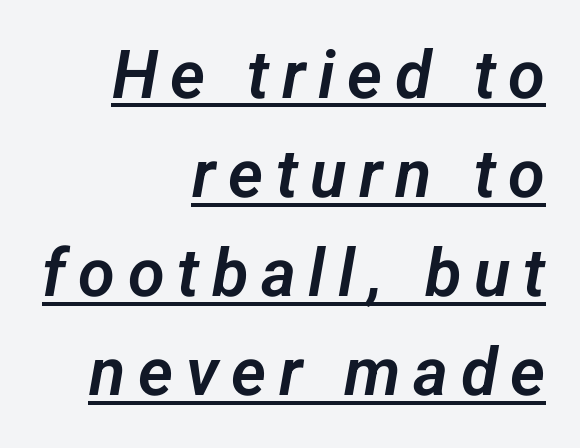
{"serif": "no", "width": "normal", "stroke_contrast": "low", "x_height": "medium", "monospaced": "no", "underline": "yes", "align": "right", "line_spacing": "normal", "line_spacing_ratio": 1.48, "glyph_px": 67}
